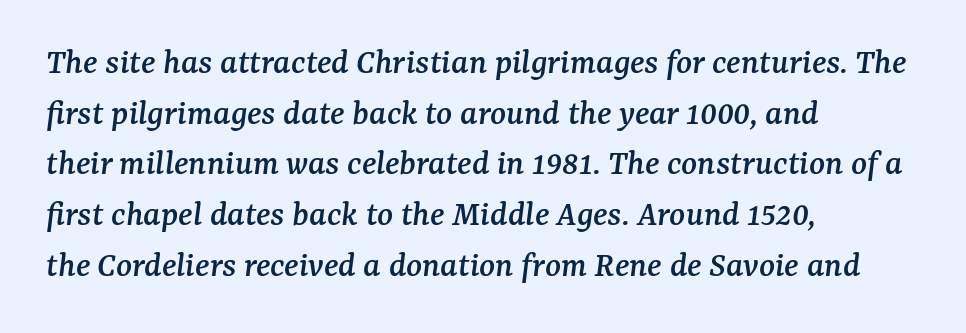
{"serif": "yes", "italic": "yes", "lean": "right", "slant_degrees": 7, "width": "normal", "stroke_contrast": "medium", "x_height": "medium", "monospaced": "no", "underline": "no", "align": "left", "line_spacing": "normal", "line_spacing_ratio": 1.37, "letter_spacing": "normal", "letter_spacing_em": 0.0, "glyph_px": 37}
